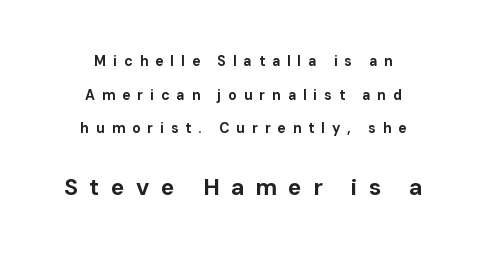
Regarding leading, the lines here are spaced well apart. Letter spacing: wide. Block two is the big one; block one sits smaller above it. Ordinary non-slanted type is in use. Notice how the passage keeps no hard edge, just a central spine.
